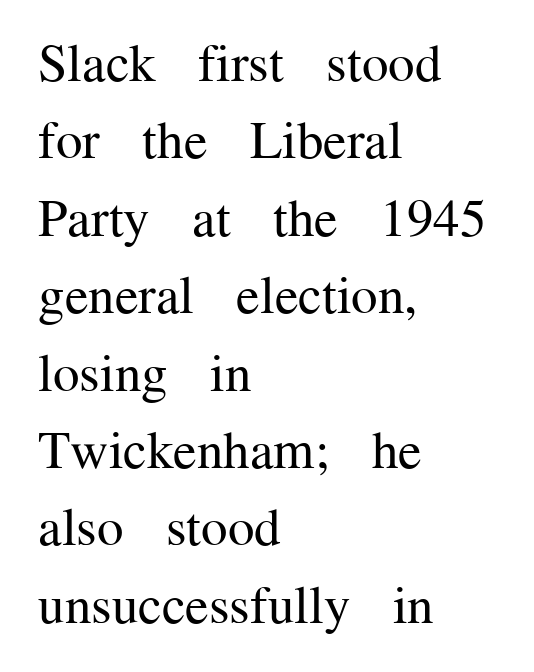
Q: Is the text bold? A: No.
Q: Is the text italic (slanted)? A: No, it is upright.
Q: Is the typeface a serif or a sans-serif typeface? A: Serif.
Q: Is the text underlined? A: No.
Q: How is the paragraph aligned? A: Left-aligned.
Q: Is the spacing between letters normal or unusually wide? A: Normal.
Q: Is the spacing between lines tight, normal or loose? A: Normal.
Q: Width (condensed, normal, or wide)? A: Normal.
Q: Stroke contrast? A: Medium.
Q: x-height? A: Medium.
Q: Monospaced? A: No.
